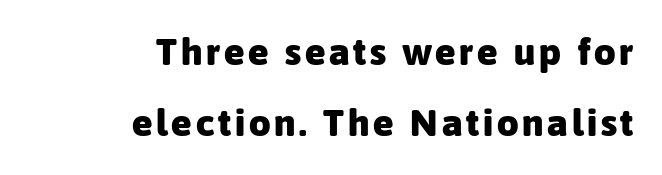
{"serif": "no", "italic": "no", "bold": "yes", "weight": "heavy", "width": "normal", "stroke_contrast": "low", "x_height": "medium", "monospaced": "no", "underline": "no", "align": "right", "line_spacing_ratio": 1.87, "glyph_px": 38}
